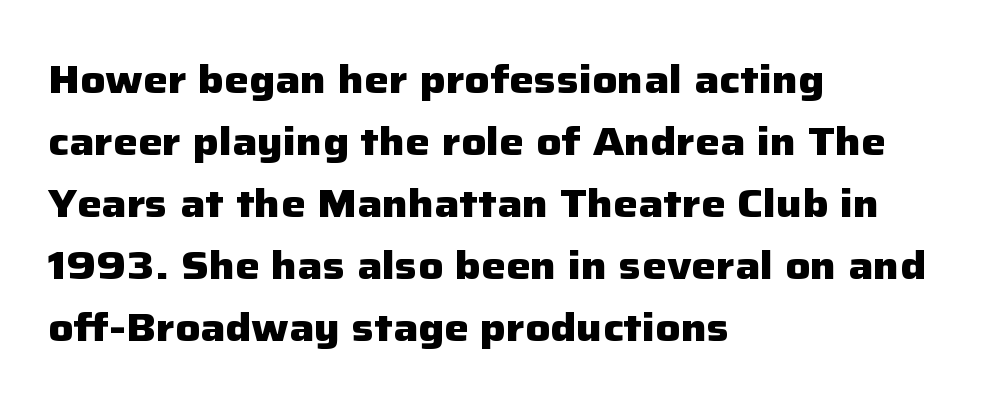
Q: Is the text bold? A: Yes.
Q: Is the text italic (slanted)? A: No, it is upright.
Q: Is the typeface a serif or a sans-serif typeface? A: Sans-serif.
Q: Is the text underlined? A: No.
Q: How is the paragraph aligned? A: Left-aligned.
Q: Is the spacing between letters normal or unusually wide? A: Normal.
Q: Is the spacing between lines tight, normal or loose? A: Normal.
Q: Width (condensed, normal, or wide)? A: Normal.
Q: Stroke contrast? A: Low.
Q: x-height? A: Medium.
Q: Monospaced? A: No.
